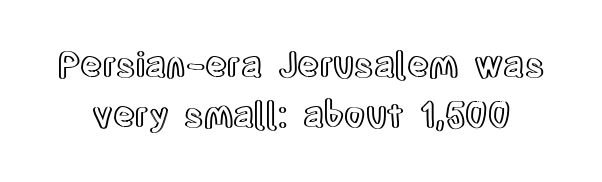
{"italic": "no", "width": "condensed", "x_height": "large", "monospaced": "no", "underline": "no", "line_spacing": "normal", "line_spacing_ratio": 1.48, "letter_spacing": "normal", "letter_spacing_em": 0.0, "glyph_px": 34}
